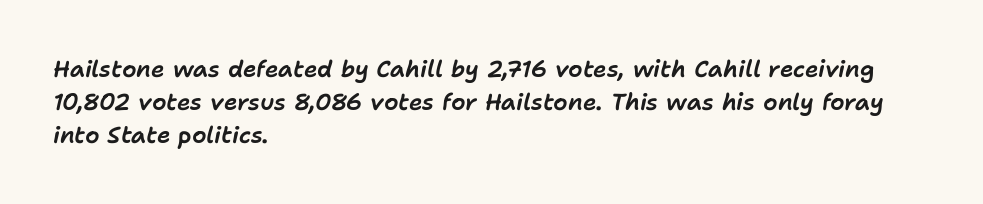
The image shows 23 px text type, italic (leaning right); set left-aligned, normal line spacing (1.43x), normal letter spacing, not underlined.
